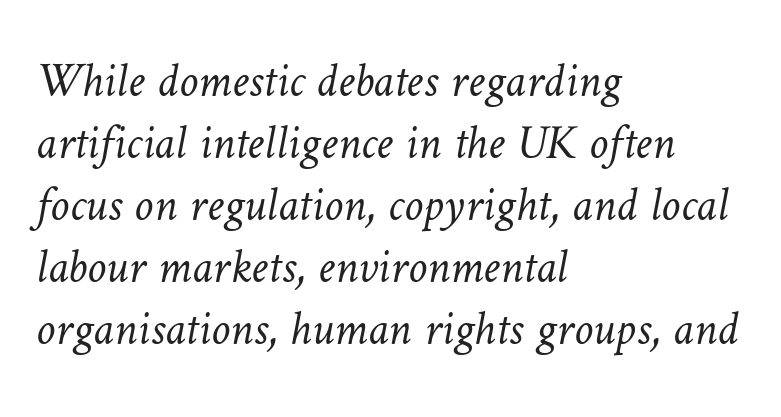
The image shows 48 px light type; set left-aligned, normal line spacing (1.29x), normal letter spacing, not underlined; low stroke contrast and a medium x-height.
